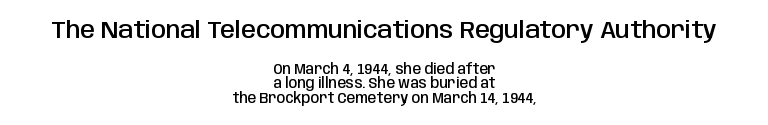
{"italic": "no", "bold": "semi", "underline": "no", "align": "center", "line_spacing": "tight", "line_spacing_ratio": 1.03, "letter_spacing": "normal", "letter_spacing_em": 0.0, "larger_block": "first", "size_ratio": 1.71, "glyph_px": 24}
